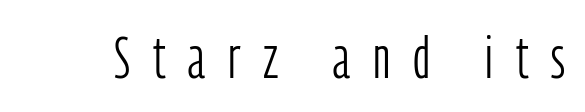
Think standard paragraph weight, or any step lighter than that. The letters stand upright; this is a roman face. Any mark beneath the type? The region is blank. Check where the strokes stop: nothing finishes them off — pure sans. Letter spacing: wide.
